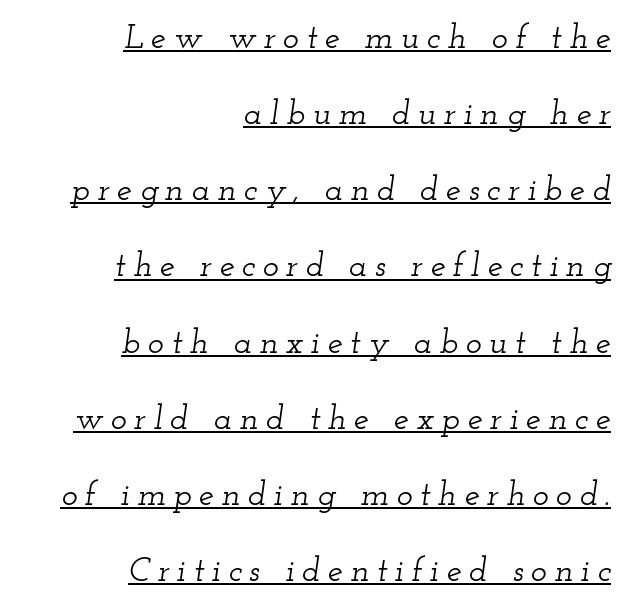
{"serif": "yes", "italic": "yes", "lean": "right", "slant_degrees": 12, "width": "wide", "stroke_contrast": "low", "x_height": "small", "monospaced": "no", "underline": "yes", "align": "right", "line_spacing": "loose", "line_spacing_ratio": 2.24, "letter_spacing": "wide", "letter_spacing_em": 0.22, "glyph_px": 34}
